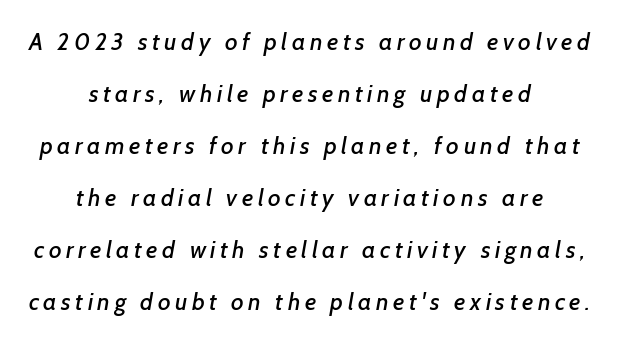
Q: Is the text underlined? A: No.
Q: How is the paragraph aligned? A: Centered.
Q: Is the spacing between lines tight, normal or loose? A: Loose.
